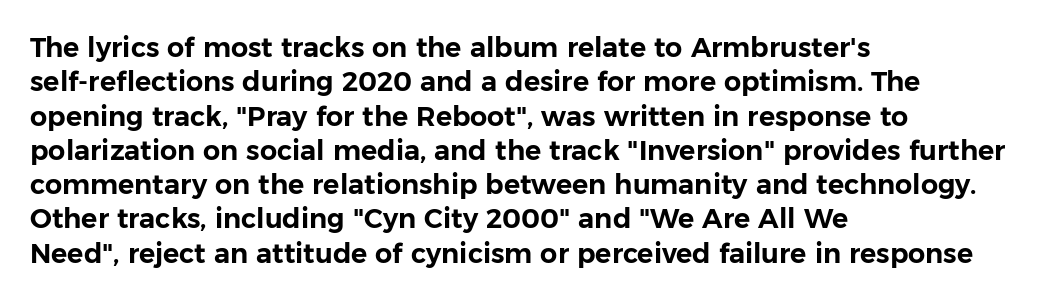
{"italic": "no", "underline": "no", "align": "left", "line_spacing": "normal", "line_spacing_ratio": 1.27, "letter_spacing": "normal", "letter_spacing_em": 0.0, "glyph_px": 27}
